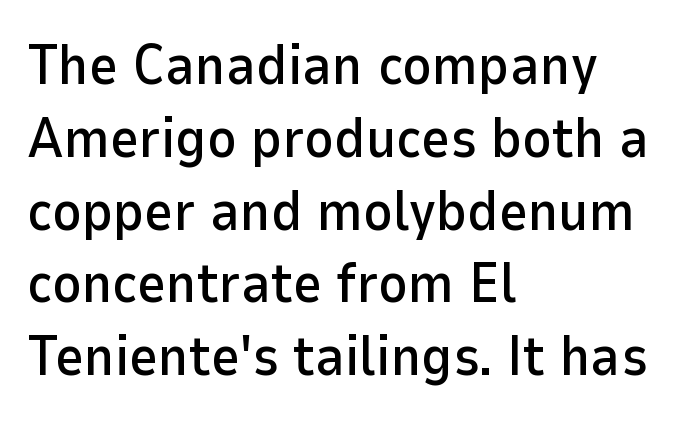
Q: Is the text italic (slanted)? A: No, it is upright.
Q: Is the typeface a serif or a sans-serif typeface? A: Sans-serif.
Q: Is the text underlined? A: No.
Q: How is the paragraph aligned? A: Left-aligned.
Q: Is the spacing between letters normal or unusually wide? A: Normal.
Q: Is the spacing between lines tight, normal or loose? A: Normal.
Q: Width (condensed, normal, or wide)? A: Normal.
Q: Stroke contrast? A: Low.
Q: x-height? A: Medium.
Q: Monospaced? A: No.
